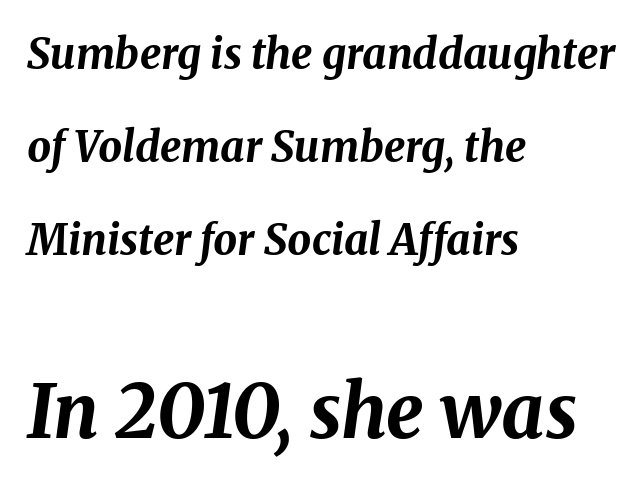
{"italic": "yes", "lean": "right", "slant_degrees": 8, "bold": "yes", "weight": "bold", "width": "normal", "stroke_contrast": "medium", "x_height": "medium", "monospaced": "no", "underline": "no", "align": "left", "line_spacing": "loose", "line_spacing_ratio": 2.21, "letter_spacing": "normal", "letter_spacing_em": 0.0, "larger_block": "second", "size_ratio": 1.76, "glyph_px": 74}
